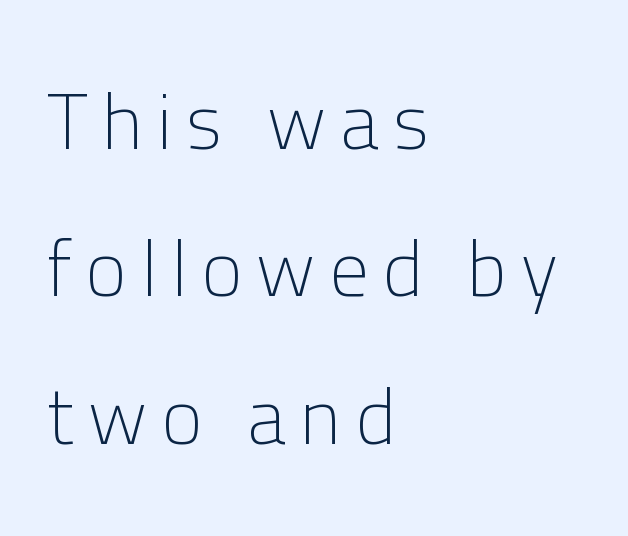
The paragraph has a hard left edge and a soft right edge. On a weight scale, this lands at 450 or below. Characters remain perfectly vertical along every line. Here the designer chose a conventional face with non-uniform glyph widths.
